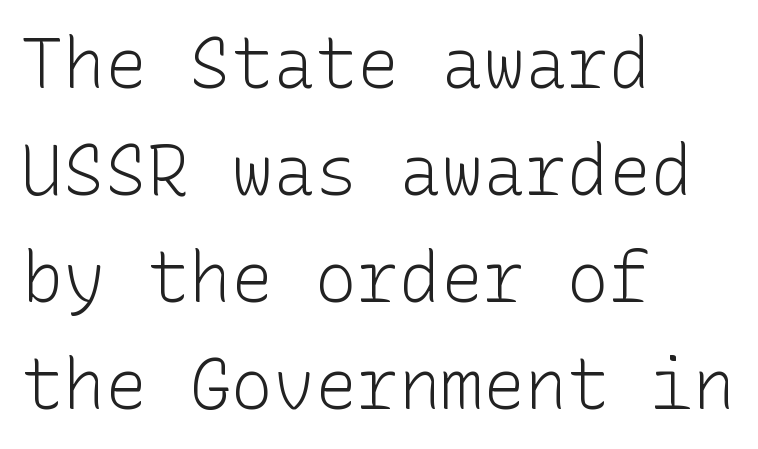
The image shows 70 px light sans-serif type, upright; set left-aligned, normal line spacing (1.53x), normal letter spacing, not underlined; low stroke contrast and a medium x-height.
